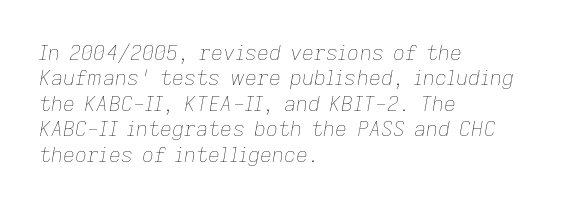
The image shows 21 px text type, italic (leaning right); set left-aligned, line spacing 1.21x, normal letter spacing, not underlined.
